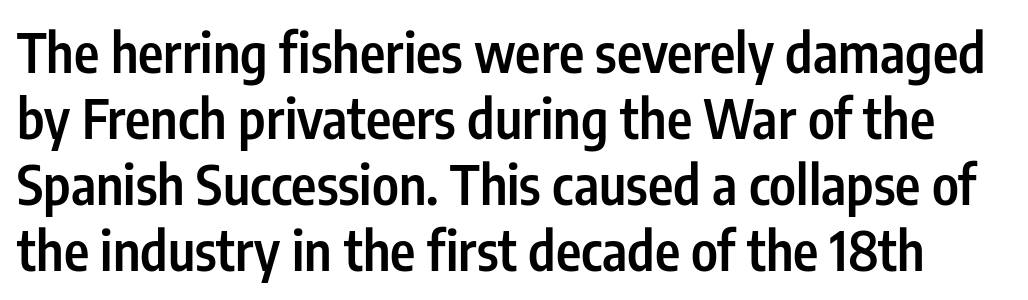
The image shows 54 px semibold, condensed sans-serif type, upright; set line spacing 1.22x, normal letter spacing, not underlined; low stroke contrast and a medium x-height.
